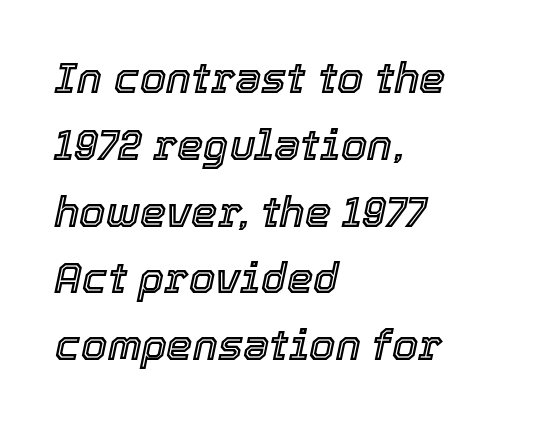
Q: Is the text italic (slanted)? A: Yes, it leans right by about 12 degrees.
Q: Is the text underlined? A: No.
Q: How is the paragraph aligned? A: Left-aligned.
Q: Is the spacing between letters normal or unusually wide? A: Normal.
Q: Is the spacing between lines tight, normal or loose? A: Normal.
Q: Width (condensed, normal, or wide)? A: Normal.
Q: x-height? A: Medium.
Q: Monospaced? A: No.
